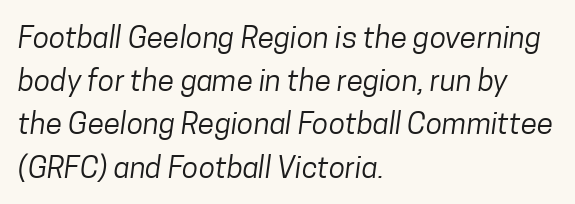
The image shows 30 px regular-weight, condensed sans-serif type; set left-aligned, normal line spacing (1.44x), normal letter spacing, not underlined; low stroke contrast and a medium x-height.
